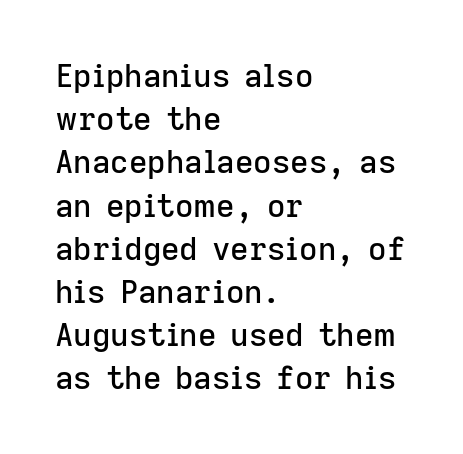
Q: Is the text italic (slanted)? A: No, it is upright.
Q: Is the typeface a serif or a sans-serif typeface? A: Sans-serif.
Q: Is the text underlined? A: No.
Q: How is the paragraph aligned? A: Left-aligned.
Q: Is the spacing between letters normal or unusually wide? A: Normal.
Q: Is the spacing between lines tight, normal or loose? A: Normal.
Q: Width (condensed, normal, or wide)? A: Normal.
Q: Stroke contrast? A: Low.
Q: x-height? A: Medium.
Q: Monospaced? A: No.
